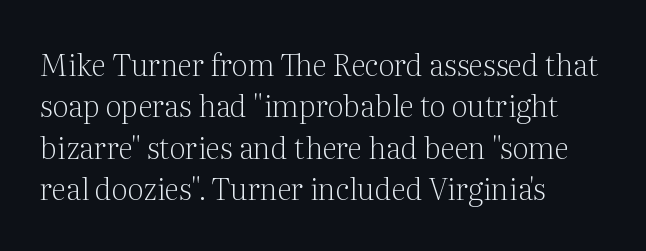
The space beneath each line is pristine and unruled. Is this a fixed-width face? No — the glyphs have proportional, varying widths. Do the letters lean? They stand straight. Is the block centered? No — it sits flush against the left margin.
